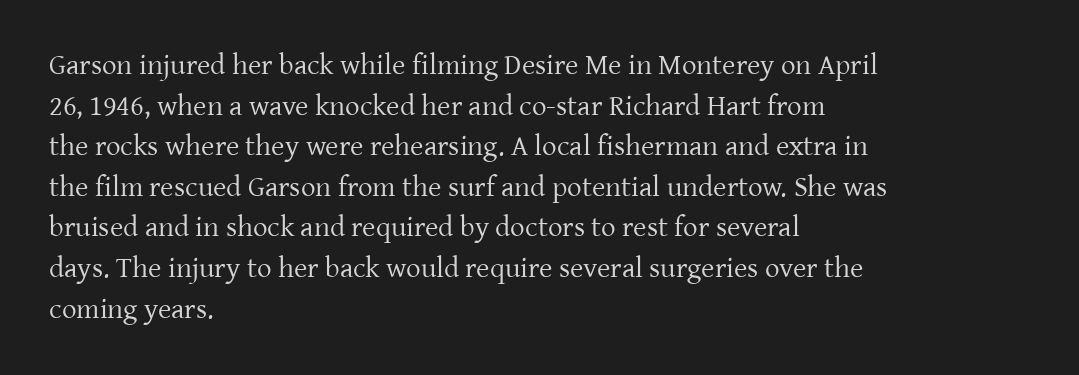
The words here are not underlined. Line spacing here is normal. The typography opts for an upright posture over an oblique one. Serifs: yes, visible at the terminals of the letterforms. The horizontal fit of the characters is conventional and even. Stems and bowls with no extra thickness — not bold.
